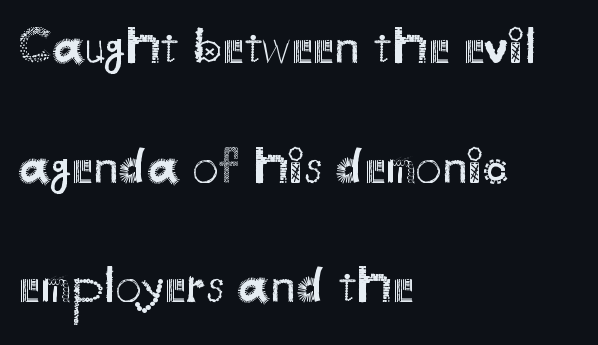
The image shows 52 px regular-weight sans-serif type, upright; set left-aligned, loose line spacing (2.3x), normal letter spacing, not underlined; medium stroke contrast and a small x-height.
